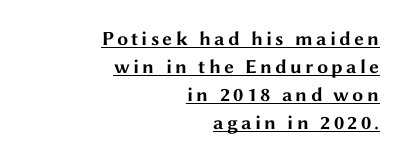
{"italic": "no", "bold": "yes", "underline": "yes", "align": "right", "line_spacing": "normal", "line_spacing_ratio": 1.4, "glyph_px": 20}
